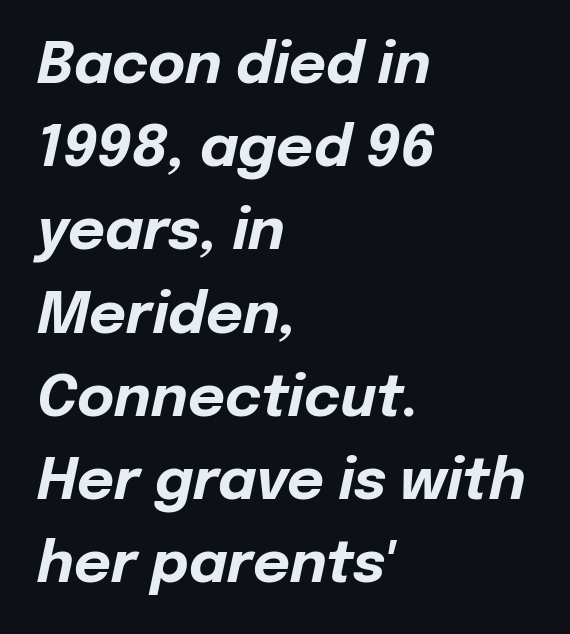
The image shows 57 px bold type, italic (leaning right); set left-aligned, normal line spacing (1.46x), normal letter spacing, not underlined; low stroke contrast and a medium x-height.
